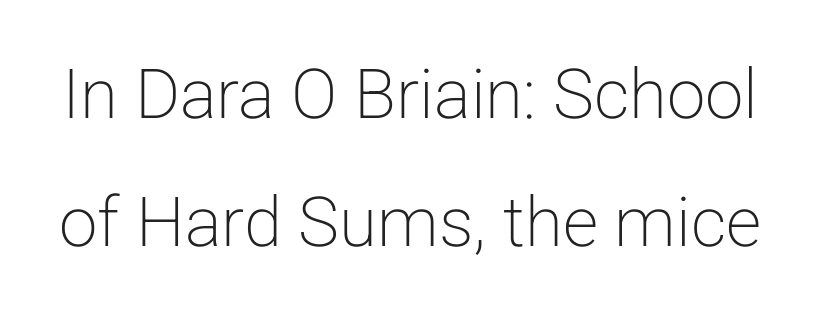
The image shows 69 px light sans-serif type, upright; set line spacing 1.86x, normal letter spacing, not underlined; low stroke contrast and a medium x-height.
